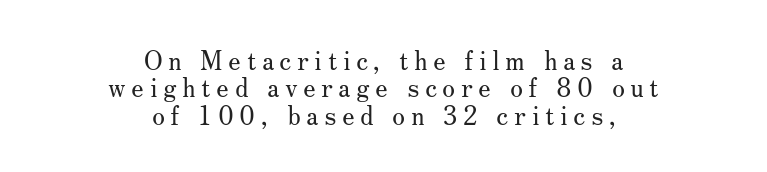
Stroke thickness stays within the range of a standard reading face or lighter. Is the block centered? Yes — each line is placed symmetrically about the middle. Substantial extra tracking has been applied to these lines. The string is rendered with underlining switched off.
